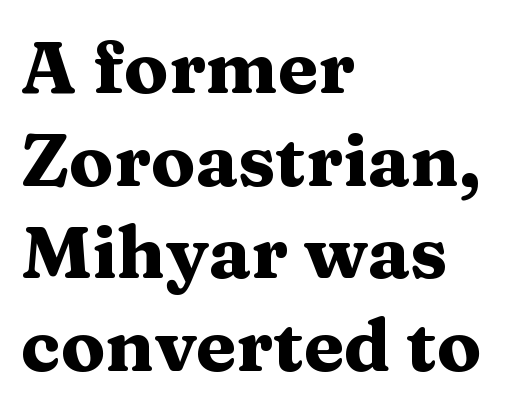
One-word summary of the alignment: left. Lines of text with bare space underneath. In terms of letterform style, serifs are clearly present. Characters remain perfectly vertical along every line.
